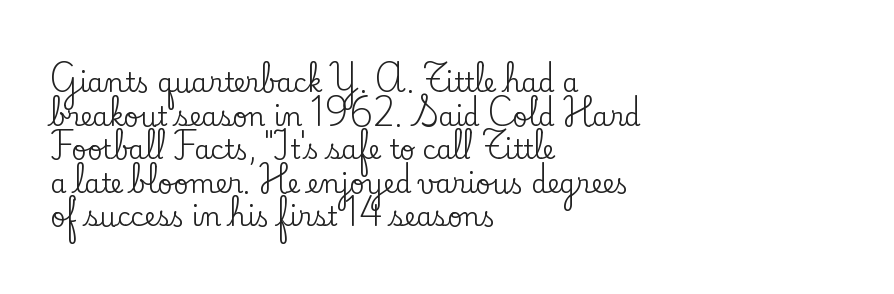
The zone under the glyphs is completely vacant. Line starts are locked; line ends wander. Look at the tracking — it's just the regular setting, nothing added. Horizontal bands of white between lines are of average thickness.
